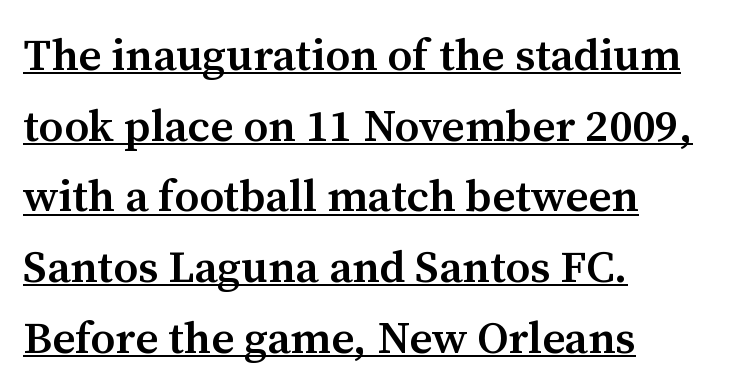
Q: Is the text bold? A: Semi-bold.
Q: Is the text italic (slanted)? A: No, it is upright.
Q: Is the typeface a serif or a sans-serif typeface? A: Serif.
Q: Is the text underlined? A: Yes.
Q: How is the paragraph aligned? A: Left-aligned.
Q: Is the spacing between letters normal or unusually wide? A: Normal.
Q: Is the spacing between lines tight, normal or loose? A: Normal.
Q: Width (condensed, normal, or wide)? A: Normal.
Q: Stroke contrast? A: Medium.
Q: x-height? A: Medium.
Q: Monospaced? A: No.
